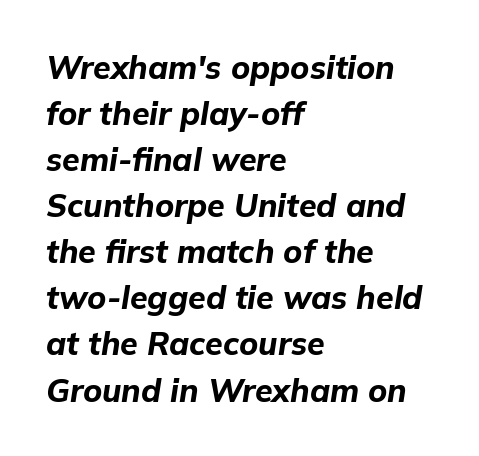
The image shows 32 px bold type, italic (leaning right); set left-aligned, normal line spacing (1.44x), normal letter spacing, not underlined; low stroke contrast and a medium x-height.
